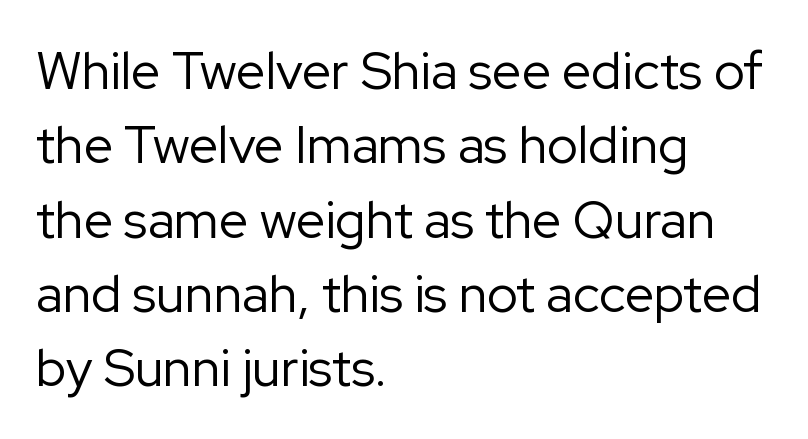
The image shows 52 px regular-weight sans-serif type, upright; set left-aligned, normal line spacing (1.43x), normal letter spacing, not underlined; low stroke contrast and a medium x-height.
